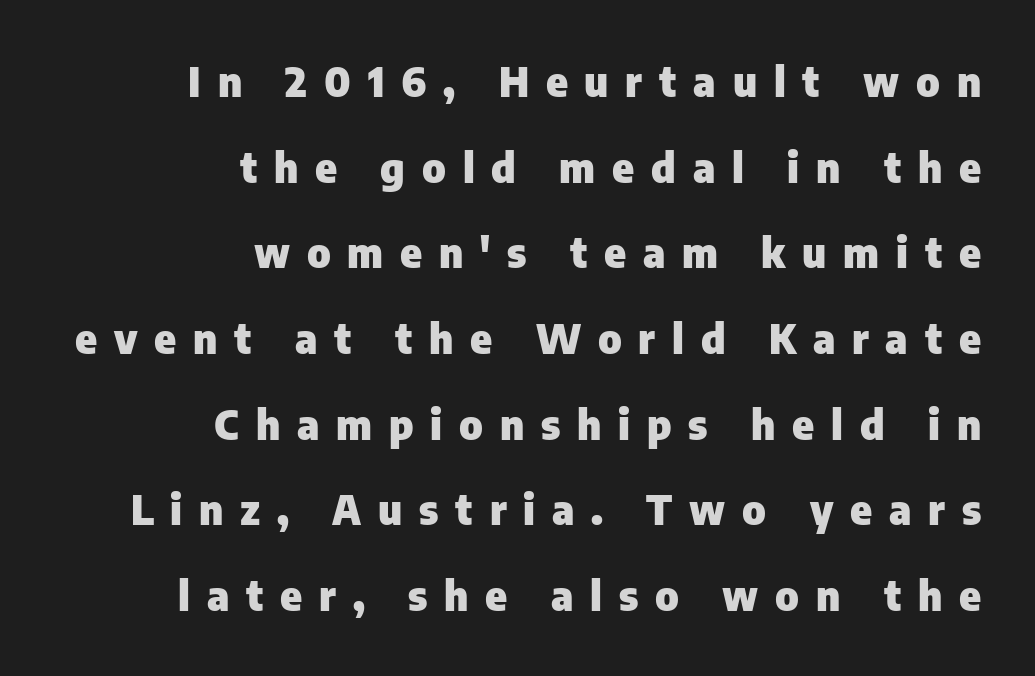
{"serif": "no", "italic": "no", "bold": "yes", "weight": "heavy", "width": "normal", "stroke_contrast": "low", "x_height": "medium", "monospaced": "no", "underline": "no", "align": "right", "line_spacing": "loose", "line_spacing_ratio": 2.09, "letter_spacing": "wide", "letter_spacing_em": 0.41, "glyph_px": 41}
